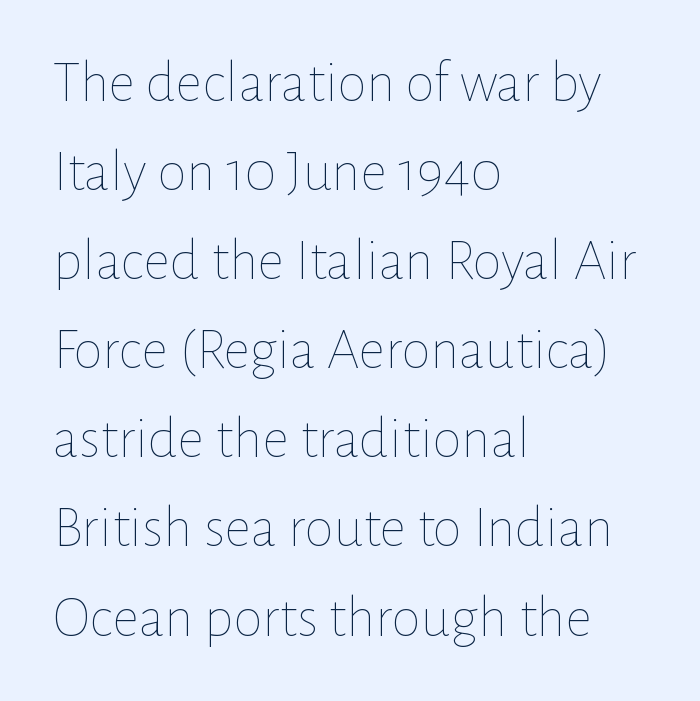
{"italic": "no", "bold": "no", "weight": "thin", "width": "normal", "stroke_contrast": "low", "x_height": "medium", "monospaced": "no", "underline": "no", "align": "left", "line_spacing": "normal", "line_spacing_ratio": 1.51, "letter_spacing": "normal", "letter_spacing_em": 0.0, "glyph_px": 59}
